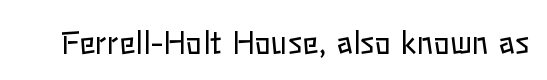
The image shows 30 px regular-weight type, upright; set normal letter spacing, not underlined; low stroke contrast and a medium x-height.
